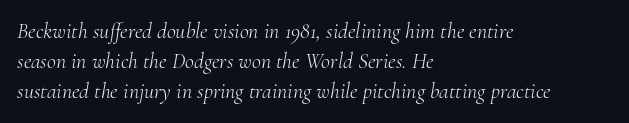
Does extra space separate the letters? No, they use regular spacing. These lines were composed using italics. Summary of vertical rhythm: regular, with standard interline spacing. The rag falls on the right side of this text block. Weight: not bold — regular or lighter.
